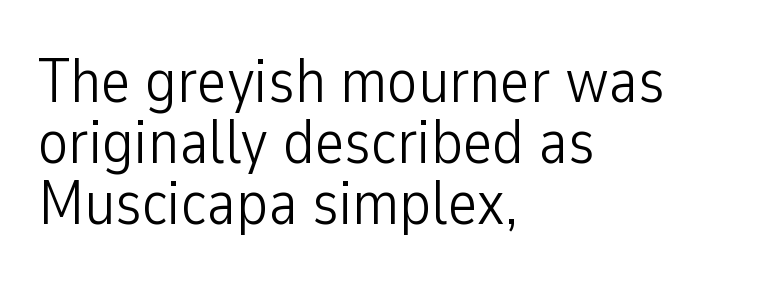
The image shows 63 px light, condensed sans-serif type, upright; set left-aligned, tight line spacing (0.97x), normal letter spacing, not underlined; low stroke contrast and a medium x-height.
